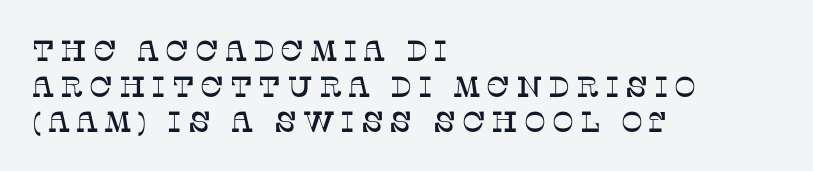
{"serif": "yes", "italic": "no", "width": "normal", "stroke_contrast": "low", "x_height": "large", "monospaced": "no", "underline": "no", "align": "left", "line_spacing_ratio": 1.23, "letter_spacing": "wide", "letter_spacing_em": 0.2, "glyph_px": 29}
